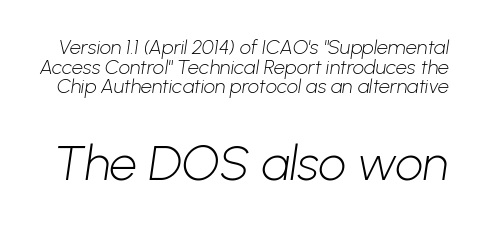
{"serif": "no", "bold": "no", "weight": "light", "width": "normal", "stroke_contrast": "low", "x_height": "medium", "monospaced": "no", "underline": "no", "line_spacing": "tight", "line_spacing_ratio": 0.98, "letter_spacing": "normal", "letter_spacing_em": 0.0, "larger_block": "second", "size_ratio": 2.45, "glyph_px": 49}
